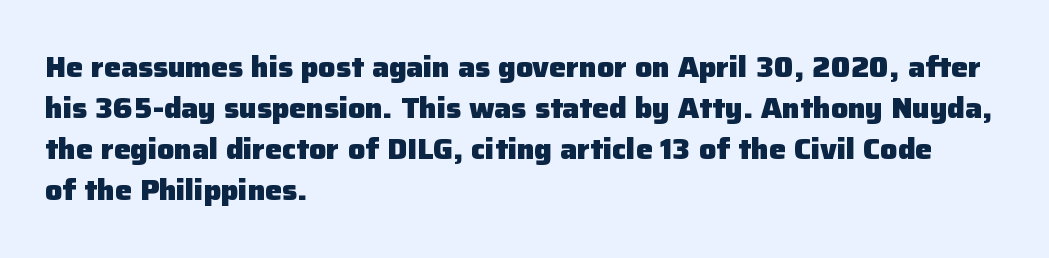
The image shows 28 px heavy sans-serif type, upright; set left-aligned, normal line spacing (1.46x), normal letter spacing, not underlined; low stroke contrast and a medium x-height.
